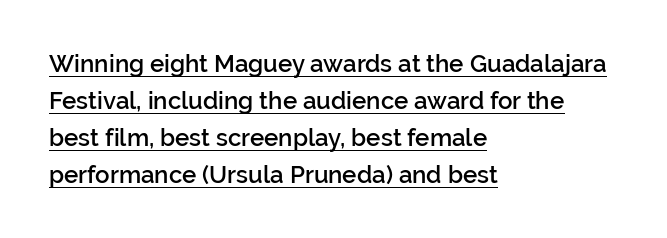
The image shows 24 px text type, upright; set left-aligned, normal line spacing (1.54x), normal letter spacing, underlined.
